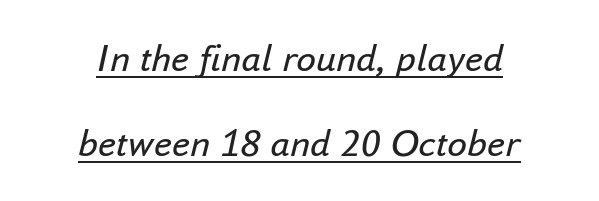
{"italic": "yes", "lean": "right", "slant_degrees": 16, "bold": "no", "weight": "regular", "width": "normal", "stroke_contrast": "low", "x_height": "small", "monospaced": "no", "underline": "yes", "align": "center", "line_spacing": "loose", "line_spacing_ratio": 2.13, "letter_spacing": "normal", "letter_spacing_em": 0.0, "glyph_px": 40}
